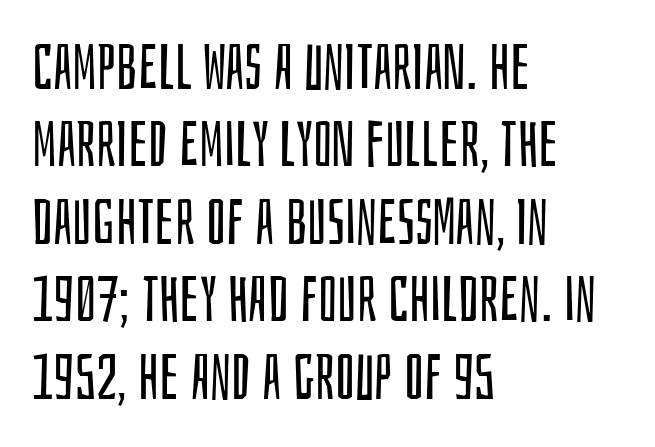
The image shows 63 px regular-weight, condensed sans-serif type, upright; set left-aligned, line spacing 1.23x, normal letter spacing, not underlined; low stroke contrast and a large x-height.
